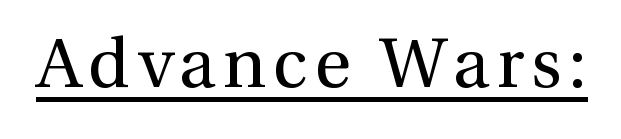
Q: Is the text bold? A: No.
Q: Is the text italic (slanted)? A: No, it is upright.
Q: Is the typeface a serif or a sans-serif typeface? A: Serif.
Q: Is the text underlined? A: Yes.
Q: Width (condensed, normal, or wide)? A: Normal.
Q: Stroke contrast? A: Medium.
Q: x-height? A: Medium.
Q: Monospaced? A: No.
